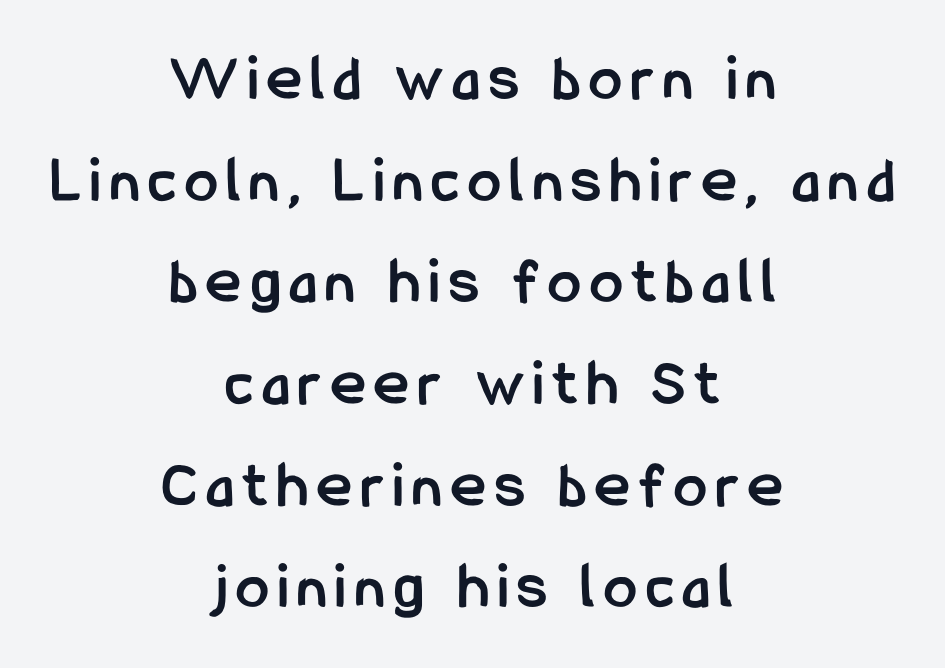
{"serif": "no", "italic": "no", "bold": "yes", "weight": "semibold", "width": "condensed", "stroke_contrast": "low", "x_height": "medium", "monospaced": "no", "underline": "no", "align": "center", "line_spacing": "normal", "line_spacing_ratio": 1.54, "glyph_px": 66}
